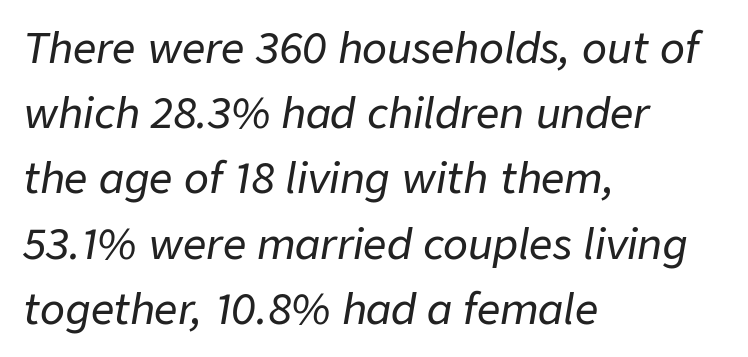
Looks like regular typesetting: each glyph gets only the width it needs. Nobody drew a line under any word here. The paragraph has a hard left edge and a soft right edge. Does the leading feel generous? No, just average. The passage shown has conventional tracking throughout. Designer's note — italics engaged.
